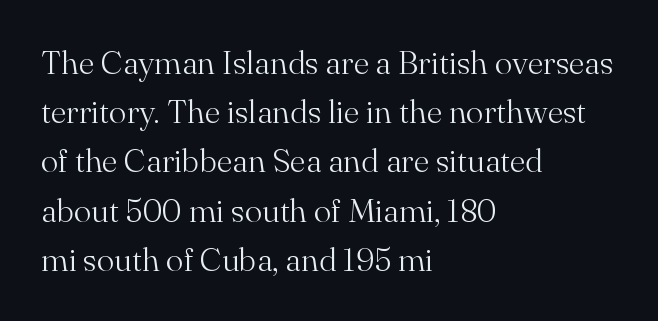
Q: Is the text bold? A: No.
Q: Is the text italic (slanted)? A: No, it is upright.
Q: Is the typeface a serif or a sans-serif typeface? A: Serif.
Q: Is the text underlined? A: No.
Q: How is the paragraph aligned? A: Left-aligned.
Q: Is the spacing between letters normal or unusually wide? A: Normal.
Q: Is the spacing between lines tight, normal or loose? A: Normal.
Q: Width (condensed, normal, or wide)? A: Normal.
Q: Stroke contrast? A: Medium.
Q: x-height? A: Small.
Q: Monospaced? A: No.
